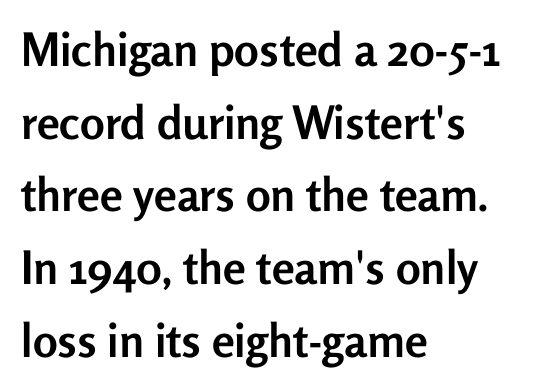
{"serif": "no", "italic": "no", "bold": "yes", "weight": "semibold", "width": "normal", "stroke_contrast": "low", "x_height": "medium", "monospaced": "no", "underline": "no", "align": "left", "line_spacing": "normal", "line_spacing_ratio": 1.58, "letter_spacing": "normal", "letter_spacing_em": 0.0, "glyph_px": 46}
